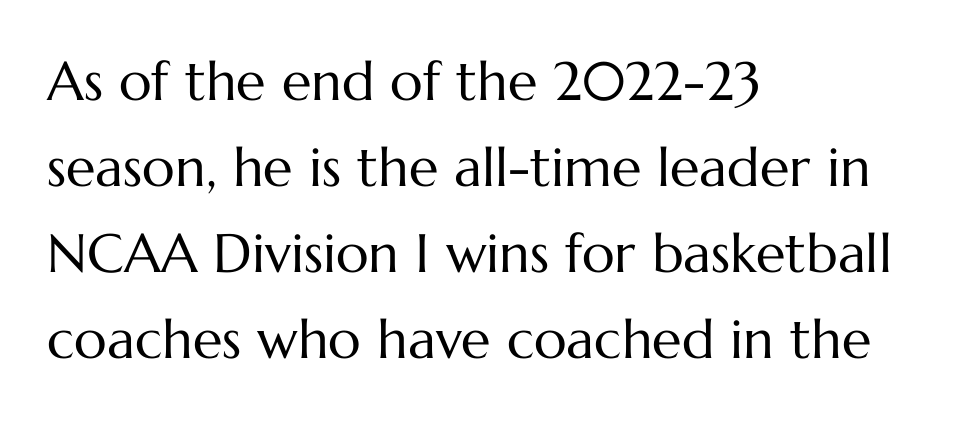
Q: Is the text bold? A: No.
Q: Is the text italic (slanted)? A: No, it is upright.
Q: Is the text underlined? A: No.
Q: How is the paragraph aligned? A: Left-aligned.
Q: Is the spacing between letters normal or unusually wide? A: Normal.
Q: Is the spacing between lines tight, normal or loose? A: Normal.
Q: Width (condensed, normal, or wide)? A: Normal.
Q: Stroke contrast? A: Medium.
Q: x-height? A: Medium.
Q: Monospaced? A: No.
